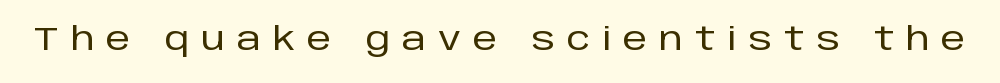
The image shows 31 px sans-serif type, upright; set unusually wide letter spacing (+0.38 em), not underlined; low stroke contrast and a large x-height.
